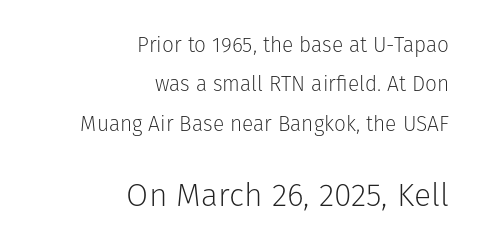
The paragraph has a hard right edge and a soft left edge. The font's upright variant was chosen for this text. Nothing unusual about the tracking: characters are spaced as the font intends. Stem width sits at or under what a default text font uses. Is this a sans? Yes — the strokes have no serifs.
